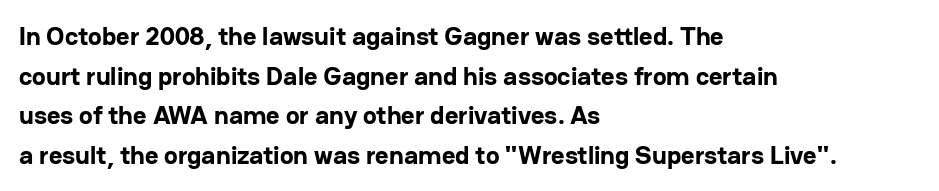
The image shows 26 px bold type, upright; set left-aligned, normal line spacing (1.52x), normal letter spacing, not underlined.
